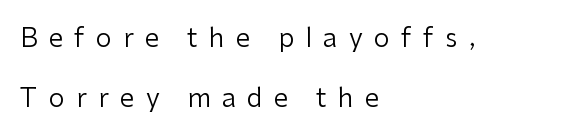
{"italic": "no", "bold": "no", "underline": "no", "align": "left", "line_spacing": "loose", "line_spacing_ratio": 2.3, "letter_spacing": "wide", "letter_spacing_em": 0.43, "glyph_px": 26}
